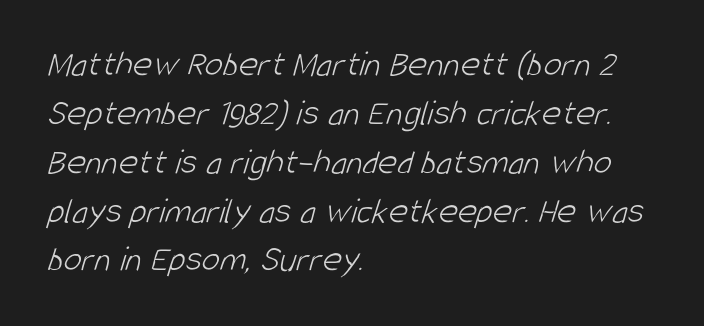
Q: Is the text bold? A: No.
Q: Is the typeface a serif or a sans-serif typeface? A: Sans-serif.
Q: Is the text underlined? A: No.
Q: How is the paragraph aligned? A: Left-aligned.
Q: Is the spacing between letters normal or unusually wide? A: Normal.
Q: Is the spacing between lines tight, normal or loose? A: Normal.
Q: Width (condensed, normal, or wide)? A: Condensed.
Q: Stroke contrast? A: Low.
Q: x-height? A: Large.
Q: Monospaced? A: No.
